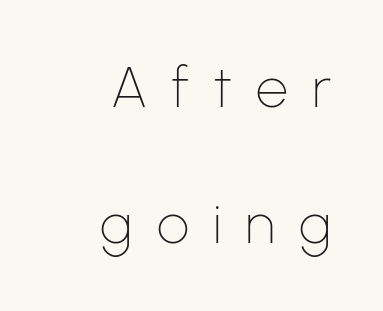
The image shows 57 px thin sans-serif type, upright; set right-aligned, loose line spacing (2.39x), unusually wide letter spacing (+0.42 em), not underlined; low stroke contrast and a medium x-height.
